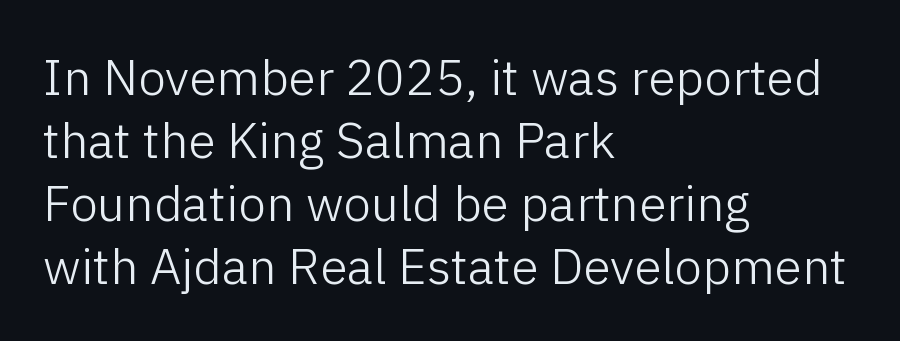
Weight: not bold — regular or lighter. The passage shown is typeset with a sans-serif family. Reading down the column, the eye jumps a familiar distance to each next line. Underline: absent. The typesetter chose a ragged-right arrangement here. These lines are rendered in a variable-pitch font.
